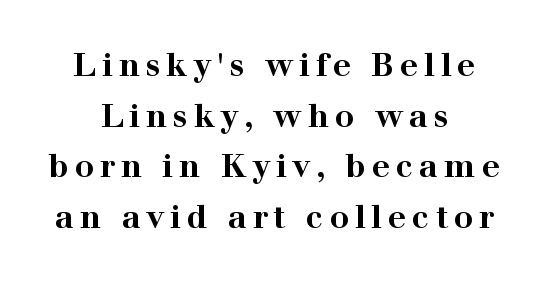
The image shows 32 px bold, wide serif type, upright; set centered, normal line spacing (1.58x), not underlined; high stroke contrast and a medium x-height.
